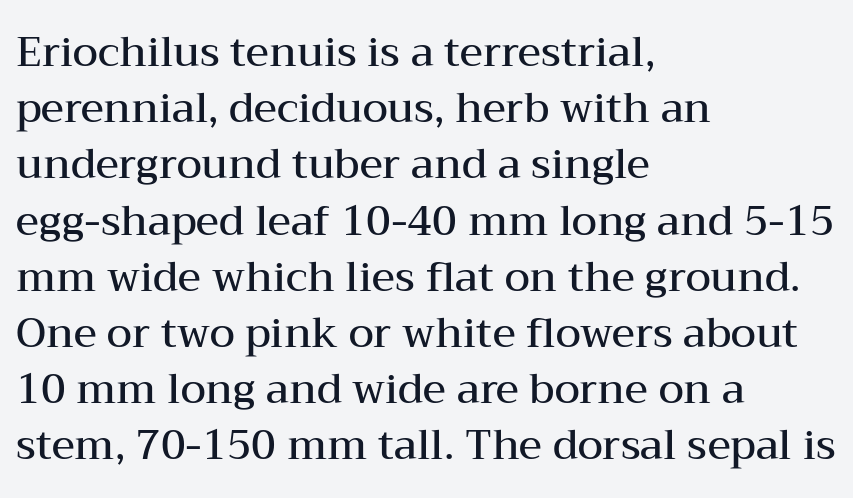
{"serif": "yes", "italic": "no", "bold": "semi", "weight": "semibold", "width": "wide", "stroke_contrast": "medium", "x_height": "medium", "monospaced": "no", "underline": "no", "align": "left", "line_spacing": "normal", "line_spacing_ratio": 1.37, "letter_spacing": "normal", "letter_spacing_em": 0.0, "glyph_px": 41}
